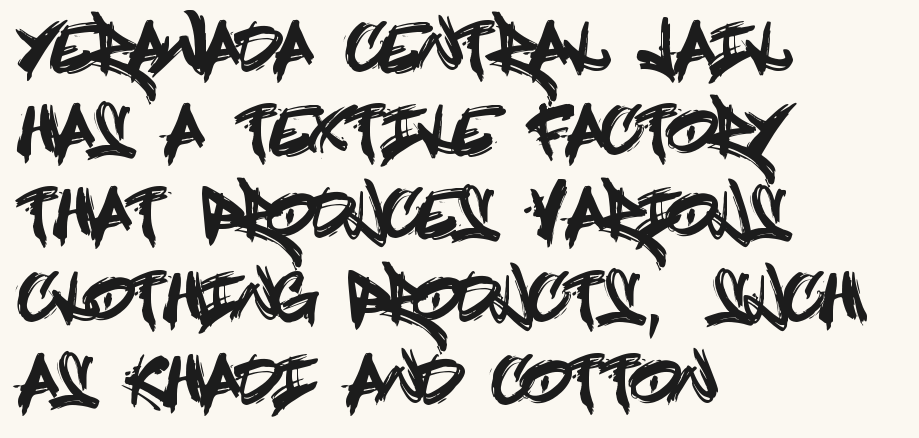
The image shows 65 px condensed sans-serif type; set left-aligned, normal line spacing (1.28x), normal letter spacing, not underlined; a large x-height.
